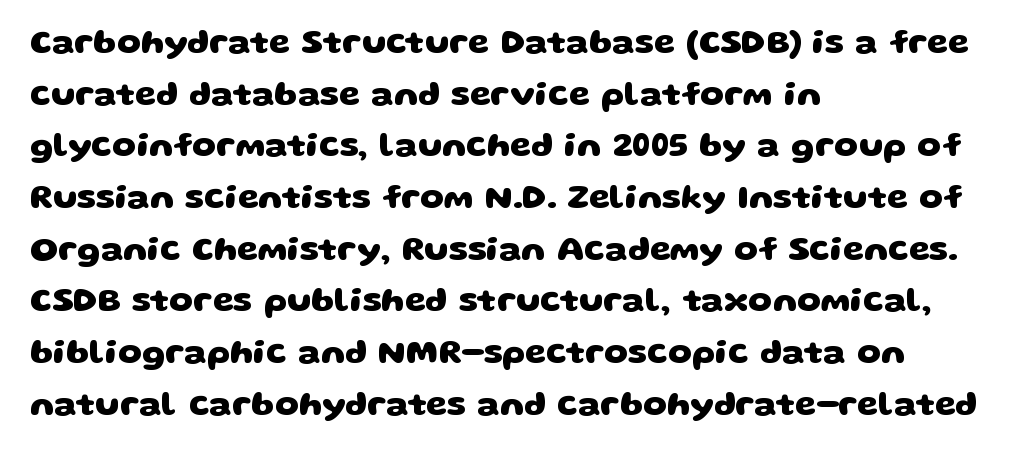
Q: Is the text bold? A: Yes.
Q: Is the typeface a serif or a sans-serif typeface? A: Sans-serif.
Q: Is the text underlined? A: No.
Q: How is the paragraph aligned? A: Left-aligned.
Q: Is the spacing between letters normal or unusually wide? A: Normal.
Q: Is the spacing between lines tight, normal or loose? A: Normal.
Q: Width (condensed, normal, or wide)? A: Wide.
Q: Stroke contrast? A: Low.
Q: x-height? A: Large.
Q: Monospaced? A: No.
